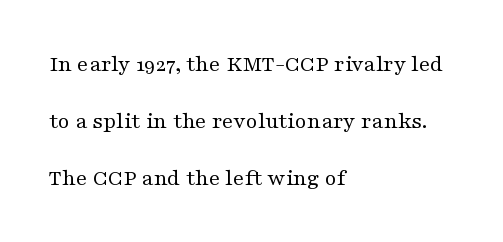
The image shows 24 px text type, upright; set left-aligned, loose line spacing (2.37x), normal letter spacing, not underlined.
